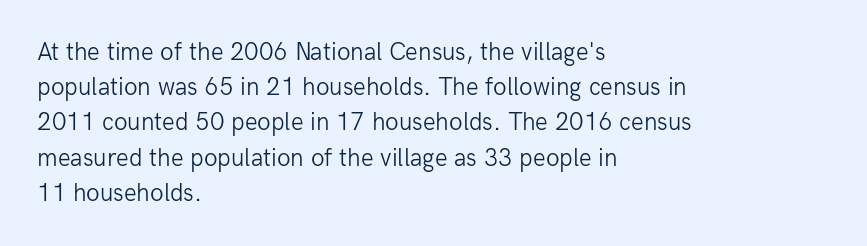
Weight: not bold — regular or lighter. Summary of vertical rhythm: regular, with standard interline spacing. Italic? Not at all — the glyphs are vertical. Words appear dense and cohesive because spacing is normal. Glance below the letters and you will spot only blank space.
